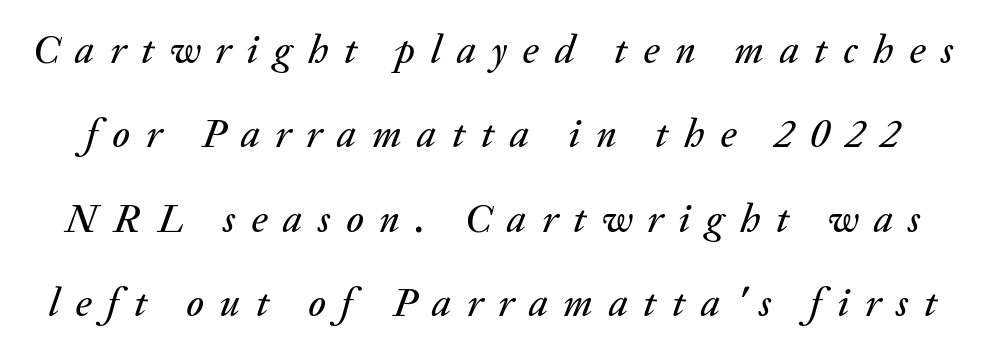
{"italic": "yes", "lean": "right", "slant_degrees": 20, "width": "normal", "stroke_contrast": "medium", "x_height": "medium", "monospaced": "no", "underline": "no", "line_spacing": "loose", "line_spacing_ratio": 2.11, "letter_spacing": "wide", "letter_spacing_em": 0.39, "glyph_px": 40}
